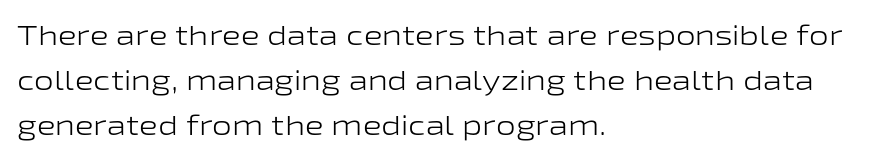
Q: Is the text bold? A: No.
Q: Is the text italic (slanted)? A: No, it is upright.
Q: Is the typeface a serif or a sans-serif typeface? A: Sans-serif.
Q: Is the text underlined? A: No.
Q: How is the paragraph aligned? A: Left-aligned.
Q: Is the spacing between letters normal or unusually wide? A: Normal.
Q: Is the spacing between lines tight, normal or loose? A: Normal.
Q: Width (condensed, normal, or wide)? A: Wide.
Q: Stroke contrast? A: Low.
Q: x-height? A: Medium.
Q: Monospaced? A: No.
